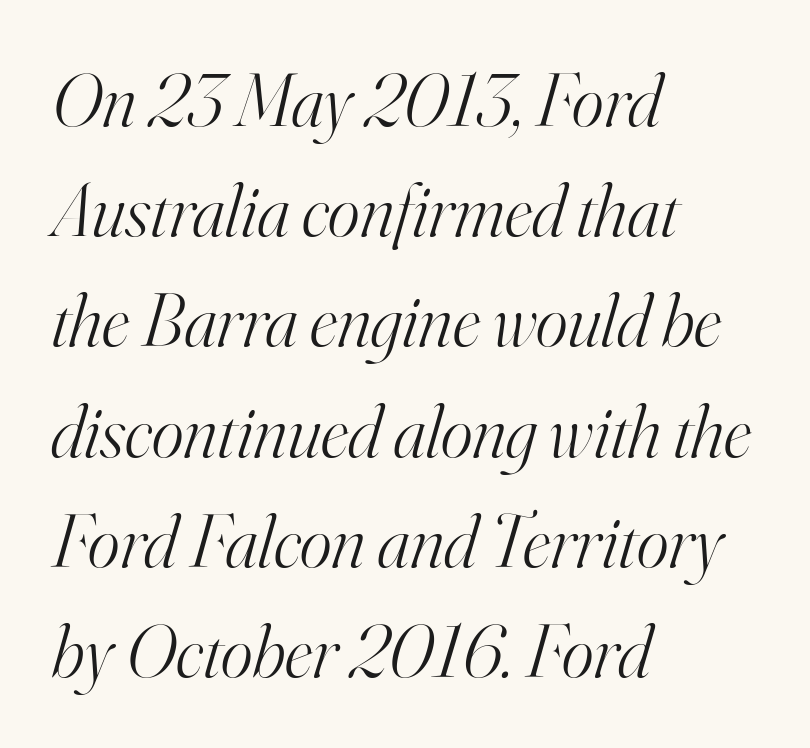
Looking at the ascenders, they clearly lean. Just letters on the line, the space beneath them empty. This sample is left-justified, so line endings fall wherever the words run out. Standard letterfit; no display-style spreading of the glyphs. The characters display serif detailing at their extremities. Regular leading.
